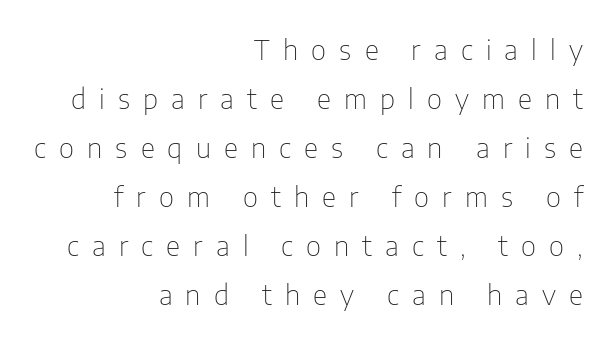
{"serif": "no", "italic": "no", "bold": "no", "weight": "thin", "width": "condensed", "stroke_contrast": "low", "x_height": "medium", "monospaced": "no", "underline": "no", "align": "right", "line_spacing_ratio": 1.75, "letter_spacing": "wide", "letter_spacing_em": 0.47, "glyph_px": 28}
